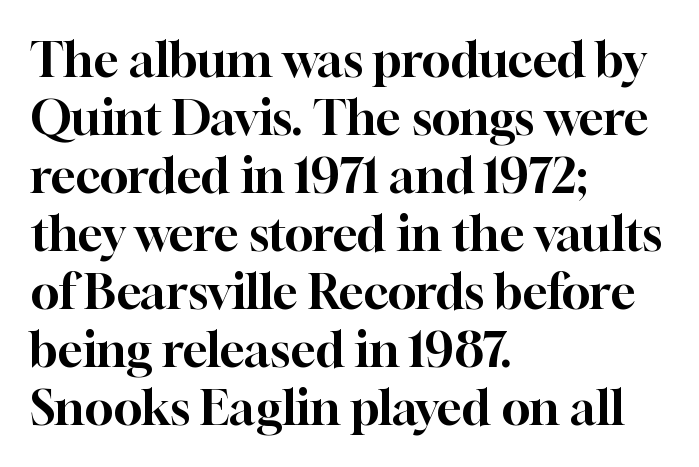
{"serif": "yes", "italic": "no", "width": "normal", "stroke_contrast": "high", "x_height": "medium", "monospaced": "no", "underline": "no", "align": "left", "line_spacing_ratio": 1.21, "letter_spacing": "normal", "letter_spacing_em": 0.0, "glyph_px": 48}
